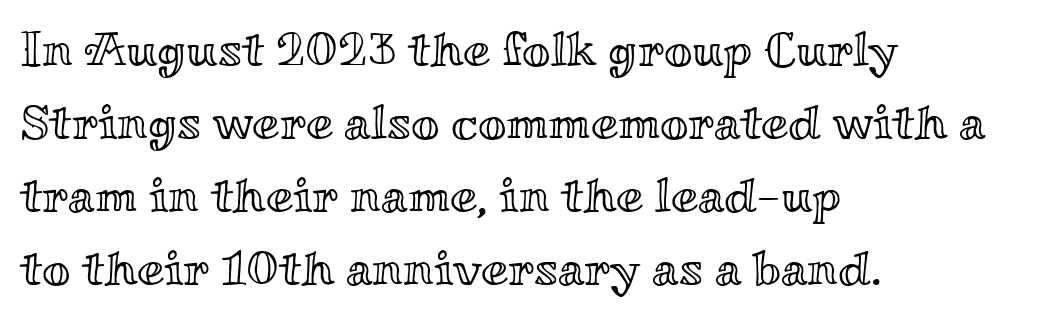
The image shows 49 px wide type, upright; set left-aligned, normal line spacing (1.49x), normal letter spacing, not underlined; a small x-height.
